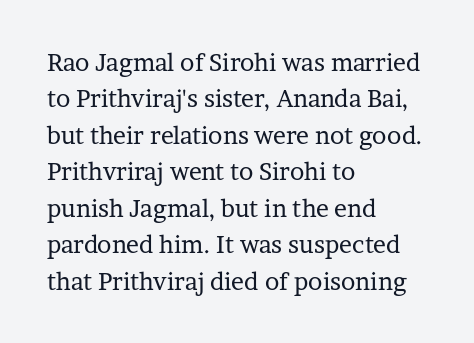
The foot of each line stays bare and open. These lines stack with their left ends in a neat column. Italic: no, the glyphs are upright roman. These lines sit exactly where default settings would place them.
